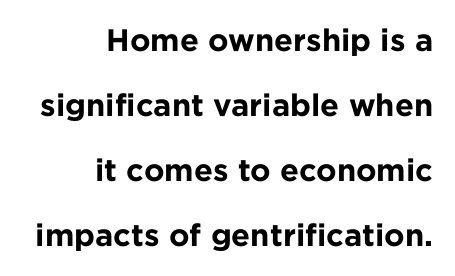
{"serif": "no", "italic": "no", "bold": "yes", "weight": "bold", "width": "normal", "stroke_contrast": "low", "x_height": "medium", "monospaced": "no", "underline": "no", "align": "right", "line_spacing": "loose", "line_spacing_ratio": 2.1, "letter_spacing": "normal", "letter_spacing_em": 0.0, "glyph_px": 31}
